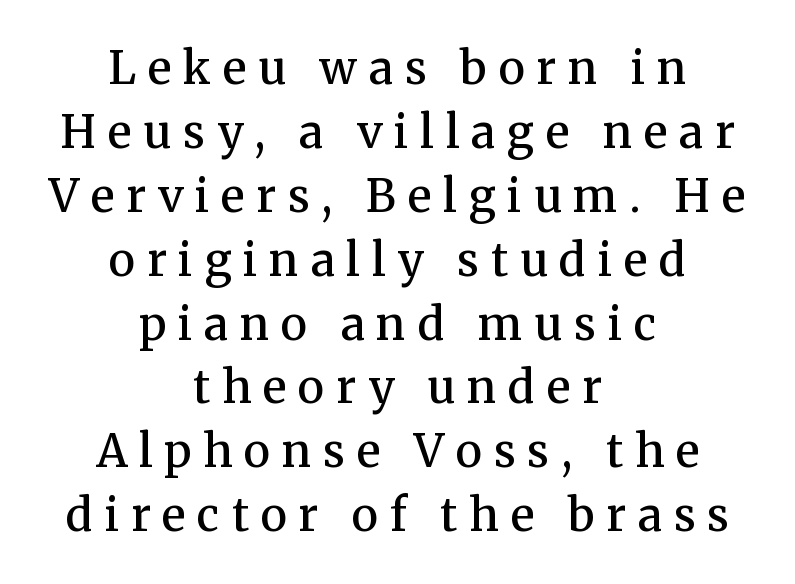
{"serif": "yes", "italic": "no", "bold": "semi", "weight": "semibold", "width": "normal", "stroke_contrast": "medium", "x_height": "medium", "monospaced": "no", "underline": "no", "align": "center", "line_spacing": "normal", "line_spacing_ratio": 1.42, "letter_spacing": "wide", "letter_spacing_em": 0.26, "glyph_px": 45}
